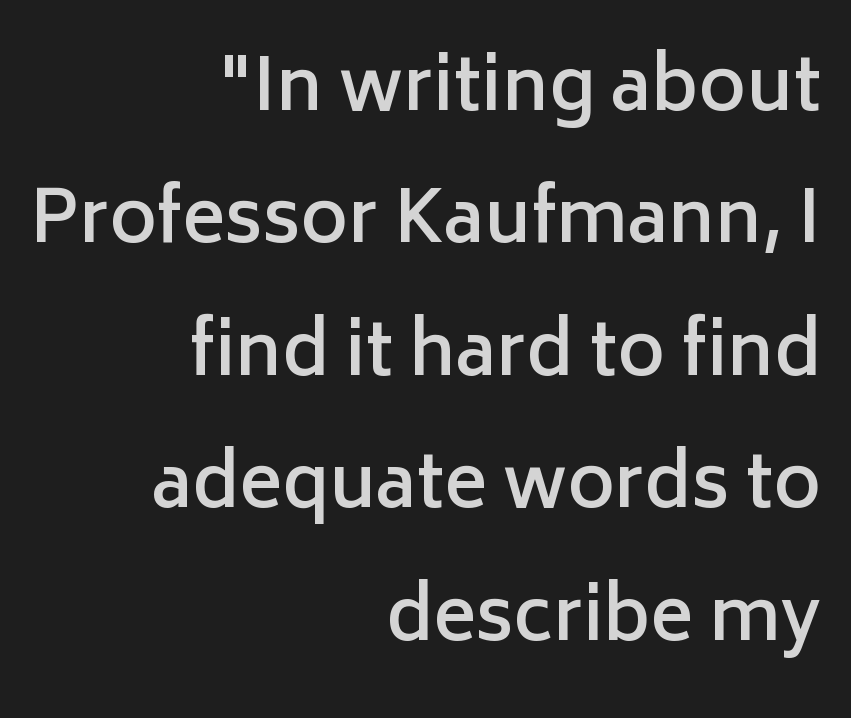
Q: Is the text bold? A: Semi-bold.
Q: Is the text italic (slanted)? A: No, it is upright.
Q: Is the typeface a serif or a sans-serif typeface? A: Sans-serif.
Q: Is the text underlined? A: No.
Q: How is the paragraph aligned? A: Right-aligned.
Q: Is the spacing between letters normal or unusually wide? A: Normal.
Q: Width (condensed, normal, or wide)? A: Normal.
Q: Stroke contrast? A: Low.
Q: x-height? A: Medium.
Q: Monospaced? A: No.
